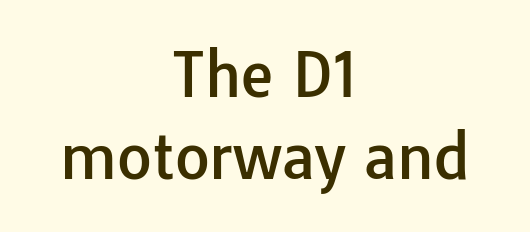
The string is rendered with underlining switched off. Nothing sits at the stroke ends, so this counts as sans-serif. Regarding leading, the lines here are spaced in the standard way. Compared with a flush-left layout, this one balances lines on the center instead. A typesetter would mark this as roman, not italic.
